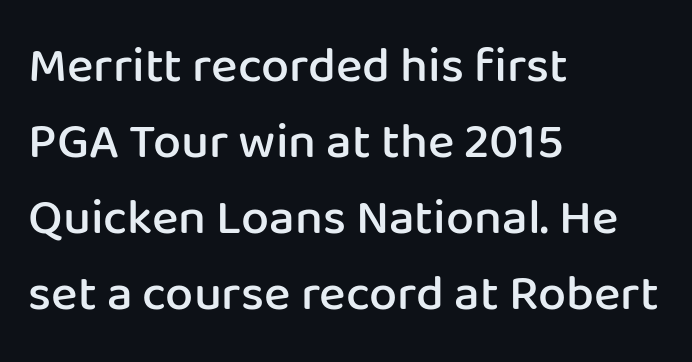
How heavy is the stroke? Medium-heavy — a semibold, shy of bold. Regular leading. The paragraph has a hard left edge and a soft right edge. Inter-character spacing is left at the font's built-in metrics. Honestly, there is no underline to notice here at all. Looks like regular typesetting: each glyph gets only the width it needs.
